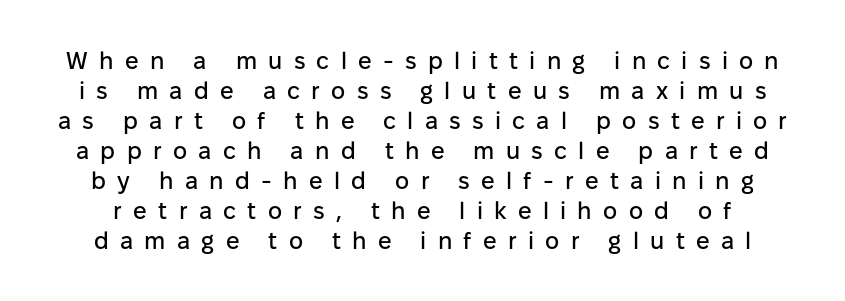
{"italic": "no", "underline": "no", "line_spacing": "normal", "line_spacing_ratio": 1.25, "letter_spacing": "wide", "letter_spacing_em": 0.47, "glyph_px": 24}
